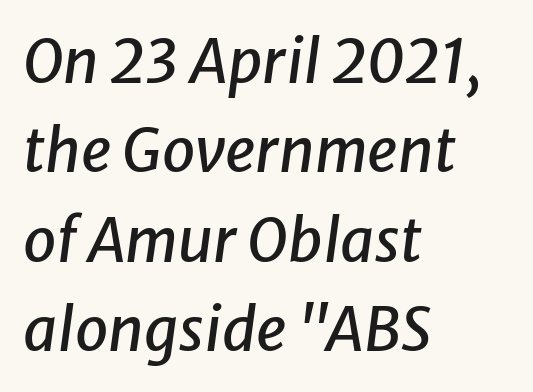
The image shows 60 px text type, italic (leaning right); set left-aligned, normal line spacing (1.49x), normal letter spacing, not underlined; low stroke contrast and a medium x-height.
